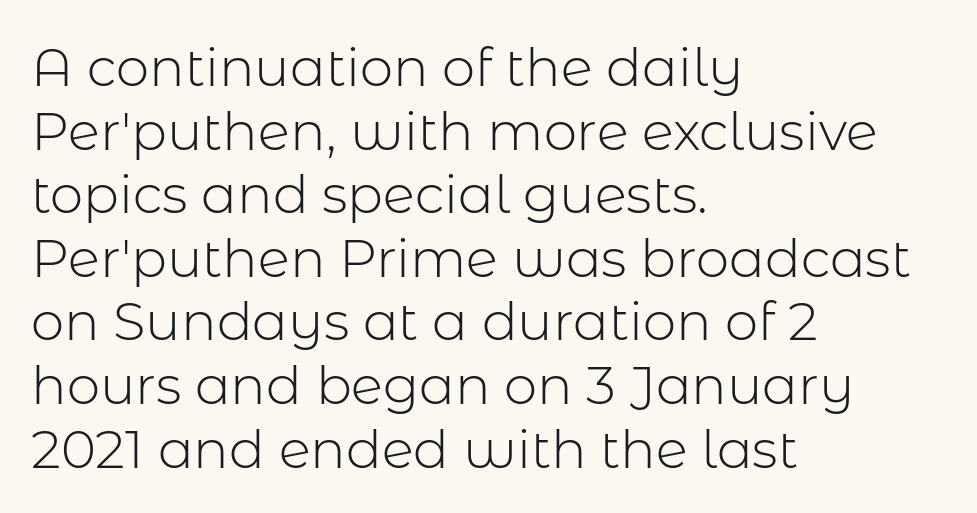
Q: Is the text bold? A: No.
Q: Is the text italic (slanted)? A: No, it is upright.
Q: Is the typeface a serif or a sans-serif typeface? A: Sans-serif.
Q: Is the text underlined? A: No.
Q: How is the paragraph aligned? A: Left-aligned.
Q: Is the spacing between letters normal or unusually wide? A: Normal.
Q: Width (condensed, normal, or wide)? A: Normal.
Q: Stroke contrast? A: Low.
Q: x-height? A: Medium.
Q: Monospaced? A: No.
